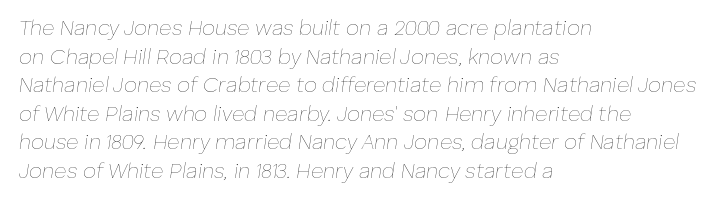
The passage shown stacks its lines at a standard gap. Unmarked baselines from the first word to the last. Notice how the stems are inclined rather than vertical — that's the hallmark of italics. The face looks like a standard text weight, possibly lighter. You could call the tracking neutral — neither tight nor loose. Left-aligned paragraph, ragged on the right.
